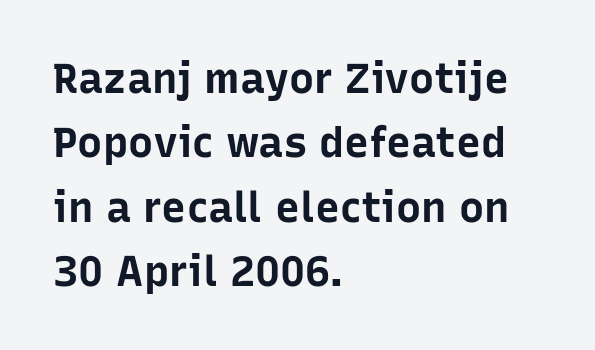
Q: Is the text bold? A: Yes.
Q: Is the text italic (slanted)? A: No, it is upright.
Q: Is the typeface a serif or a sans-serif typeface? A: Sans-serif.
Q: Is the text underlined? A: No.
Q: How is the paragraph aligned? A: Left-aligned.
Q: Is the spacing between letters normal or unusually wide? A: Normal.
Q: Is the spacing between lines tight, normal or loose? A: Normal.
Q: Width (condensed, normal, or wide)? A: Normal.
Q: Stroke contrast? A: Low.
Q: x-height? A: Medium.
Q: Monospaced? A: No.
